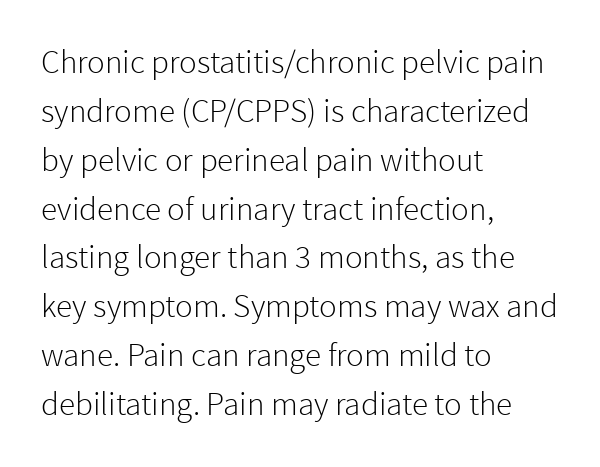
{"serif": "no", "italic": "no", "bold": "no", "weight": "light", "width": "normal", "stroke_contrast": "low", "x_height": "medium", "monospaced": "no", "underline": "no", "align": "left", "line_spacing": "normal", "line_spacing_ratio": 1.48, "letter_spacing": "normal", "letter_spacing_em": 0.0, "glyph_px": 33}
